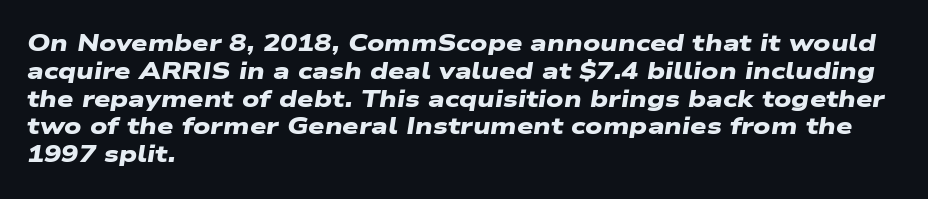
Just letters on the line, the space beneath them empty. Standard letterfit; no display-style spreading of the glyphs. Is the type bold? Yes — the strokes are clearly thick and heavy. The ragged edge is on the right, which tells us the setting is flush left.
